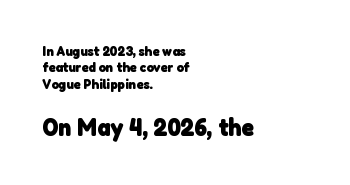
The image shows 25 px bold type; set left-aligned, line spacing 1.17x, normal letter spacing, not underlined; the second (bottom) block is 1.79x larger.
